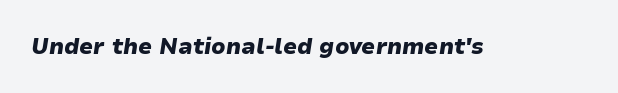
Is the type slanted? Yes — the strokes lean at a clear angle. The string is rendered with underlining switched off. Strokes here are thick enough to call this a true bold. This rendering leaves character spacing at its baseline value.
